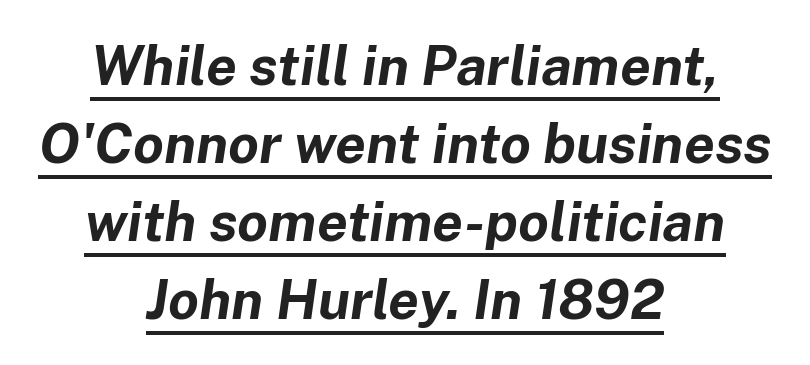
{"italic": "yes", "lean": "right", "slant_degrees": 8, "bold": "yes", "weight": "bold", "width": "normal", "stroke_contrast": "low", "x_height": "medium", "monospaced": "no", "underline": "yes", "align": "center", "line_spacing": "normal", "line_spacing_ratio": 1.42, "letter_spacing": "normal", "letter_spacing_em": 0.0, "glyph_px": 55}
